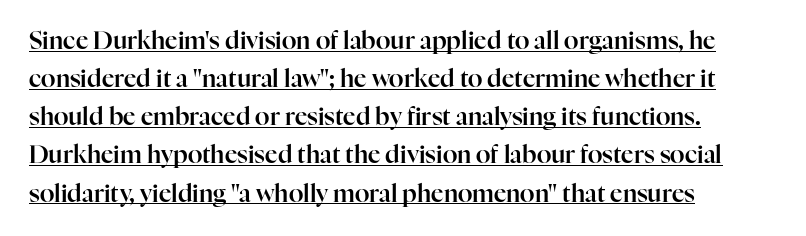
The image shows 24 px text type, upright; set left-aligned, normal line spacing (1.59x), normal letter spacing, underlined.
